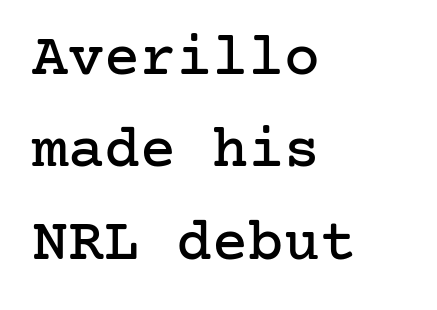
Underline: absent. Honestly, the row spacing looks completely unremarkable. Left-aligned paragraph, ragged on the right. Unlike a clean sans, this face finishes its strokes with serifs.
